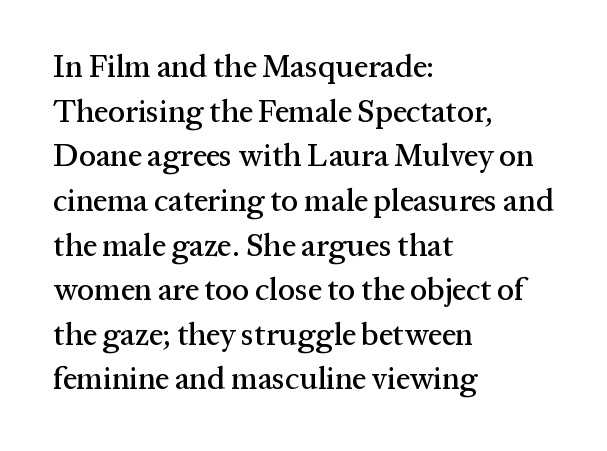
Descender tails drop into unmarked territory. This sample has the flowing, uneven cadence of proportional lettering. The lettering stays uniformly vertical, giving the passage a roman look. The setting favours the left margin, as ordinary paragraphs usually do. Little horizontal feet cap the strokes, marking this as serif type.
